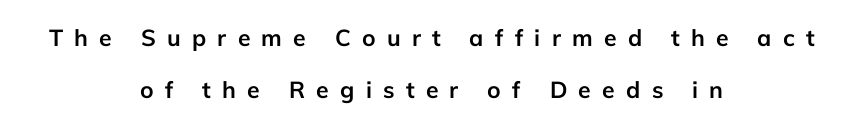
Q: Is the text bold? A: Yes.
Q: Is the text italic (slanted)? A: No, it is upright.
Q: Is the text underlined? A: No.
Q: How is the paragraph aligned? A: Centered.
Q: Is the spacing between letters normal or unusually wide? A: Unusually wide.
Q: Is the spacing between lines tight, normal or loose? A: Loose.
